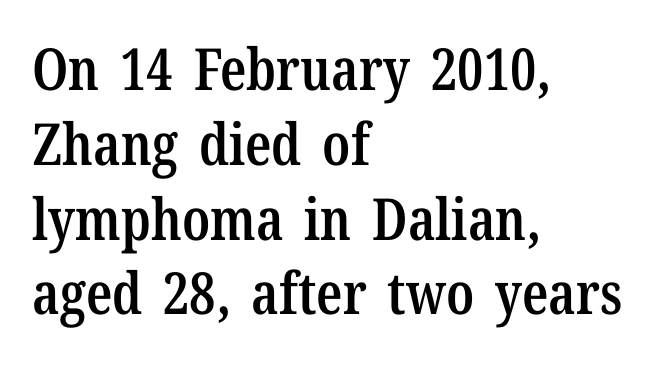
The image shows 58 px semibold, condensed serif type, upright; set left-aligned, normal line spacing (1.29x), normal letter spacing, not underlined; low stroke contrast and a medium x-height.
